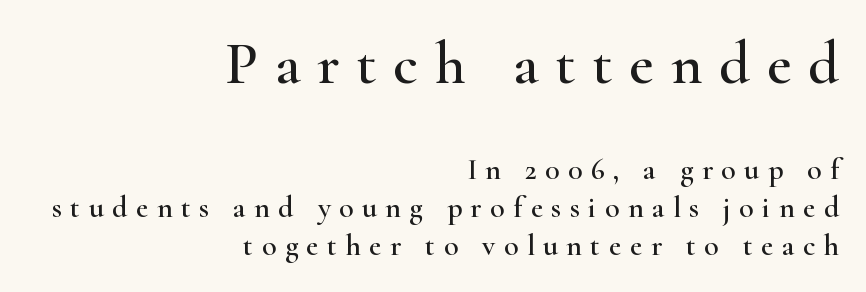
Q: Is the text italic (slanted)? A: No, it is upright.
Q: Is the typeface a serif or a sans-serif typeface? A: Serif.
Q: Is the text underlined? A: No.
Q: How is the paragraph aligned? A: Right-aligned.
Q: Is the spacing between letters normal or unusually wide? A: Unusually wide.
Q: Is the spacing between lines tight, normal or loose? A: Normal.
Q: Which block of text is set in a larger size, the first (top) or the second (bottom)? A: The first (top) one.
Q: Width (condensed, normal, or wide)? A: Wide.
Q: Stroke contrast? A: High.
Q: x-height? A: Small.
Q: Monospaced? A: No.
